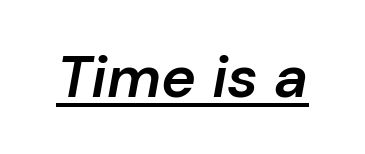
Observe the ordinary spacing: letters are neighbours, not strangers. Notice the strokes are somewhat thickened but not fully heavy: this is a semibold. Style check: oblique. Underline: present. Note the varied advance widths — an 'i' is clearly narrower than an 'm'.
